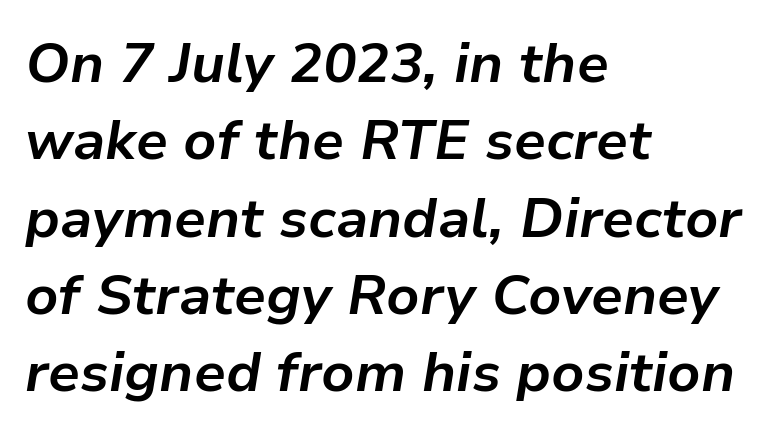
{"italic": "yes", "lean": "right", "slant_degrees": 9, "bold": "yes", "weight": "bold", "width": "normal", "stroke_contrast": "low", "x_height": "medium", "monospaced": "no", "underline": "no", "align": "left", "line_spacing": "normal", "line_spacing_ratio": 1.38, "letter_spacing": "normal", "letter_spacing_em": 0.0, "glyph_px": 56}
